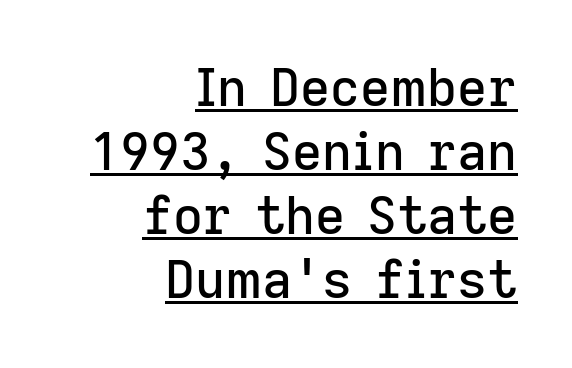
The image shows 52 px sans-serif type, upright; set right-aligned, line spacing 1.23x, normal letter spacing, underlined; low stroke contrast and a medium x-height.
